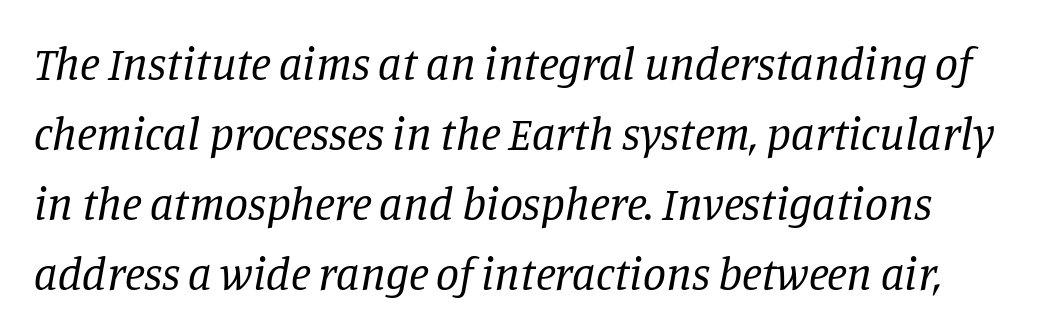
{"serif": "yes", "italic": "yes", "lean": "right", "slant_degrees": 11, "bold": "no", "weight": "regular", "width": "normal", "stroke_contrast": "low", "x_height": "large", "monospaced": "no", "underline": "no", "line_spacing": "normal", "line_spacing_ratio": 1.52, "letter_spacing": "normal", "letter_spacing_em": 0.0, "glyph_px": 46}
